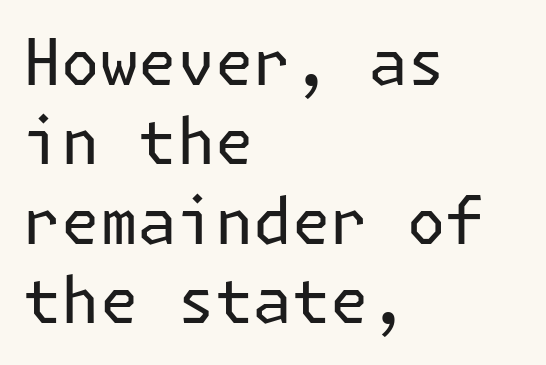
Every stem runs plumb, perpendicular to the baseline. The cut favours lightness, reaching ordinary text weight at its darkest. Each word holds together tightly as a unit, with standard inter-letter gaps. The space directly below the letters is spotless. Typeset ragged right — the left edge is the straight one. Is this a sans? Yes — the strokes have no serifs.
